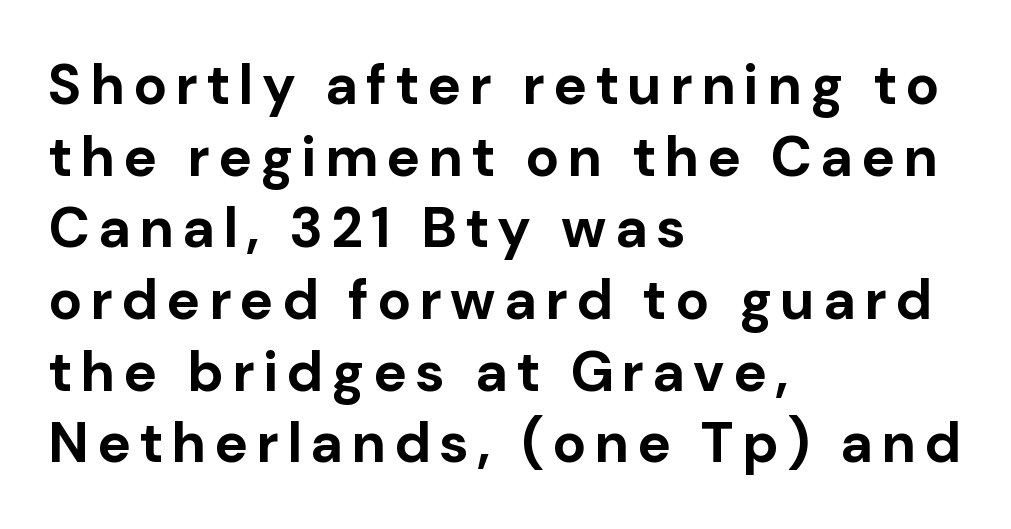
{"serif": "no", "italic": "no", "bold": "yes", "weight": "bold", "width": "normal", "stroke_contrast": "low", "x_height": "medium", "monospaced": "no", "underline": "no", "align": "left", "line_spacing": "normal", "line_spacing_ratio": 1.28, "glyph_px": 56}
